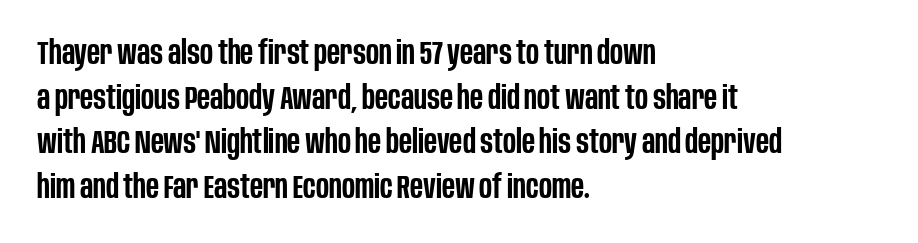
Q: Is the text bold? A: Semi-bold.
Q: Is the text italic (slanted)? A: No, it is upright.
Q: Is the typeface a serif or a sans-serif typeface? A: Sans-serif.
Q: Is the text underlined? A: No.
Q: How is the paragraph aligned? A: Left-aligned.
Q: Is the spacing between letters normal or unusually wide? A: Normal.
Q: Is the spacing between lines tight, normal or loose? A: Normal.
Q: Width (condensed, normal, or wide)? A: Condensed.
Q: Stroke contrast? A: Low.
Q: x-height? A: Large.
Q: Monospaced? A: No.
